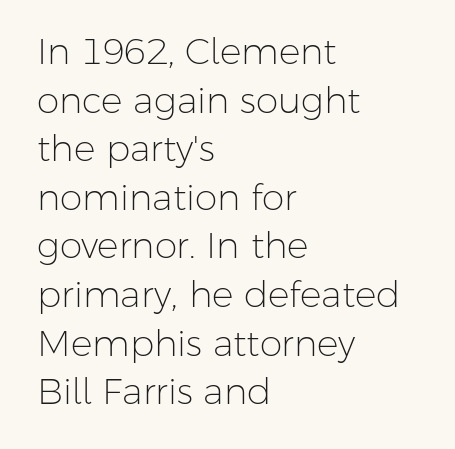
The image shows 36 px light sans-serif type, upright; set left-aligned, normal line spacing (1.35x), normal letter spacing, not underlined; low stroke contrast and a medium x-height.
